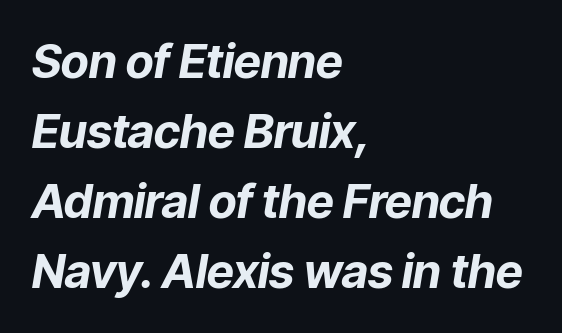
The leading is moderate, giving the passage an even texture. Plenty of ink on the page — the face is bold. The glyphs look as if they've been sheared to an angle. A typesetter would call this proportional, since set widths differ per character. Left-aligned paragraph, ragged on the right. Words appear dense and cohesive because spacing is normal.
